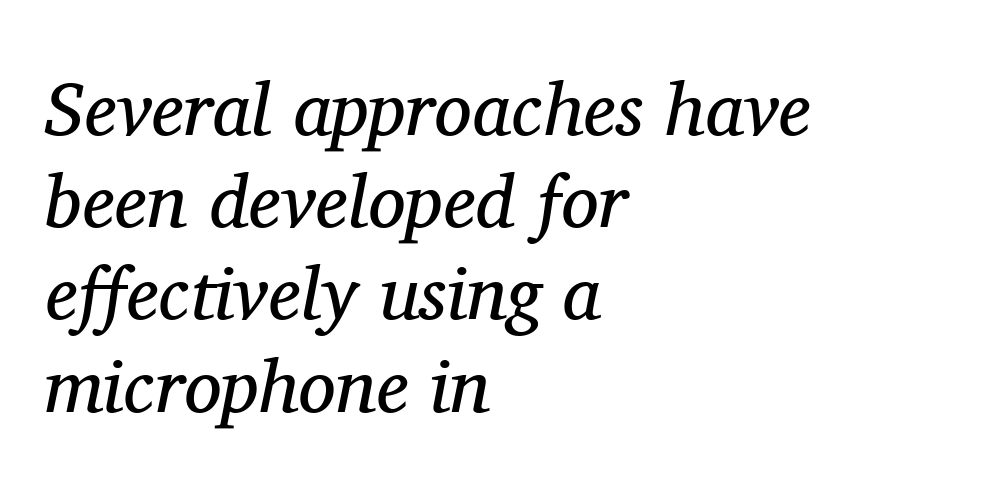
The image shows 75 px regular-weight serif type, italic (leaning right); set left-aligned, line spacing 1.23x, normal letter spacing, not underlined; medium stroke contrast and a medium x-height.
